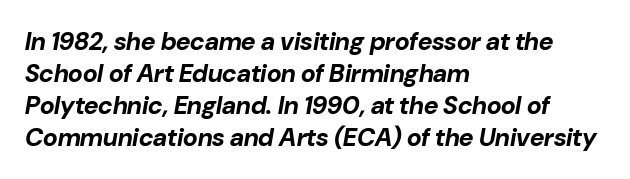
Q: Is the text bold? A: Yes.
Q: Is the text italic (slanted)? A: Yes, it leans right by about 10 degrees.
Q: Is the text underlined? A: No.
Q: How is the paragraph aligned? A: Left-aligned.
Q: Is the spacing between letters normal or unusually wide? A: Normal.
Q: Is the spacing between lines tight, normal or loose? A: Normal.
